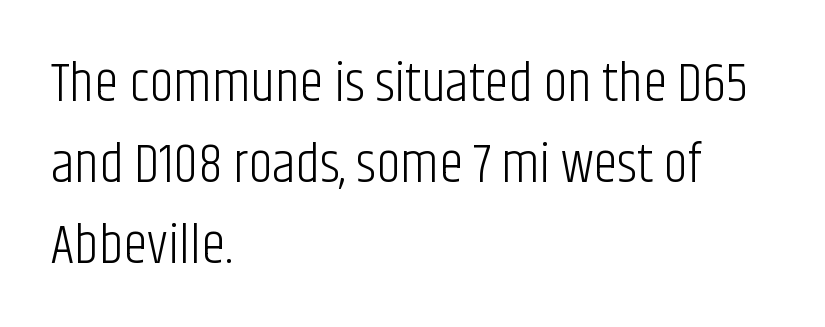
Q: Is the text bold? A: No.
Q: Is the text italic (slanted)? A: No, it is upright.
Q: Is the typeface a serif or a sans-serif typeface? A: Sans-serif.
Q: Is the text underlined? A: No.
Q: How is the paragraph aligned? A: Left-aligned.
Q: Is the spacing between letters normal or unusually wide? A: Normal.
Q: Is the spacing between lines tight, normal or loose? A: Normal.
Q: Width (condensed, normal, or wide)? A: Condensed.
Q: Stroke contrast? A: Low.
Q: x-height? A: Large.
Q: Monospaced? A: No.
